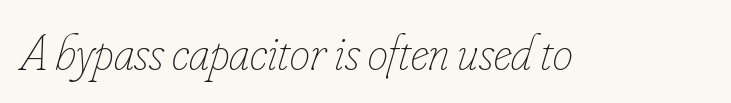
Vertical stems look standard width or narrower in stroke. Is the letter spacing exaggerated? No — it looks like the ordinary default. Slant detected: the letters are inclined. The letters advance in unequal steps, a hallmark of proportional type. Underline: absent.
